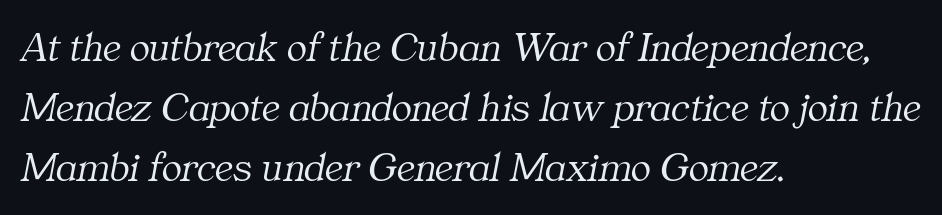
The image shows 42 px light serif type, italic (leaning right); set left-aligned, normal line spacing (1.43x), normal letter spacing, not underlined; medium stroke contrast and a medium x-height.
